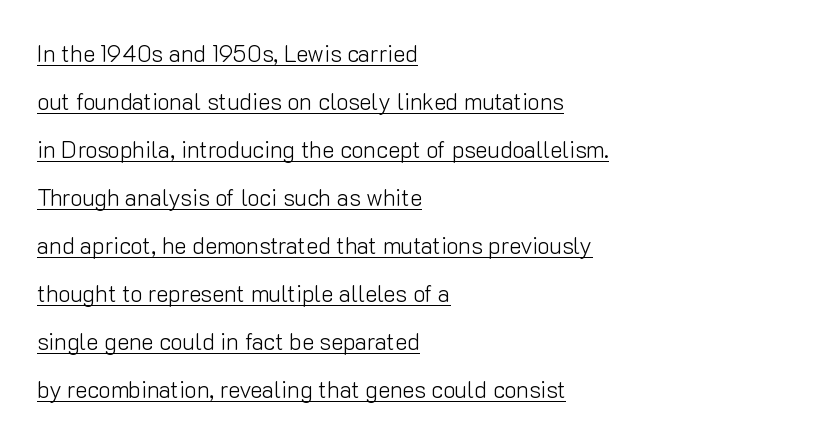
Line starts are locked; line ends wander. Each new line begins a long way beneath the previous one. Letter spacing: default. The sample's only ornament is a line tracing under the words. Does the lettering tilt? It doesn't — this is upright. Weight class: somewhere from thin through regular.
